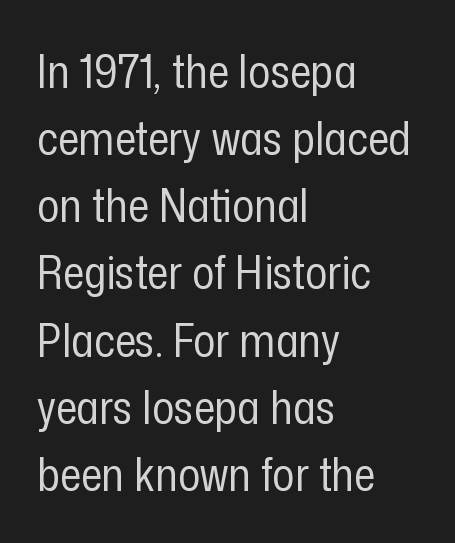
{"serif": "no", "italic": "no", "bold": "no", "weight": "regular", "width": "condensed", "stroke_contrast": "low", "x_height": "medium", "monospaced": "no", "underline": "no", "align": "left", "line_spacing": "normal", "line_spacing_ratio": 1.46, "letter_spacing": "normal", "letter_spacing_em": 0.0, "glyph_px": 46}
